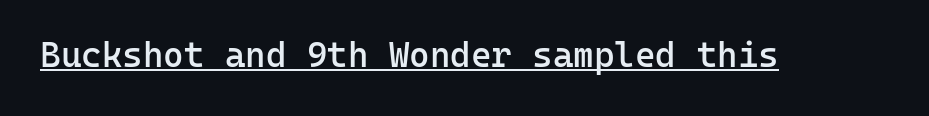
These lines are rendered in a fixed-pitch font. Stroke thickness is moderately raised; the sample reads as semibold. Honestly, the letter spacing is just normal — you wouldn't notice it. You can tell from the bare stems that sans-serif type was used. You can tell it's not italic because the verticals are truly vertical. The lettering is marked with a stroke running underneath it.
